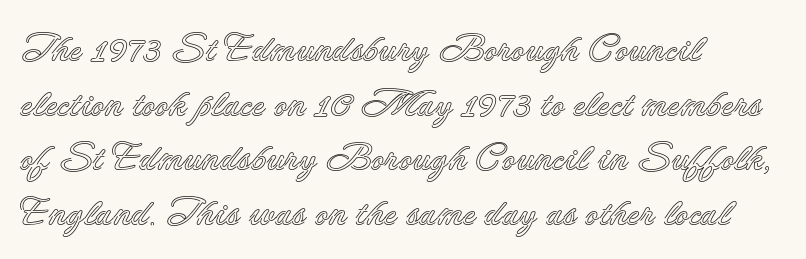
Q: Is the text italic (slanted)? A: Yes.
Q: Is the text underlined? A: No.
Q: How is the paragraph aligned? A: Left-aligned.
Q: Is the spacing between letters normal or unusually wide? A: Normal.
Q: Is the spacing between lines tight, normal or loose? A: Normal.
Q: Width (condensed, normal, or wide)? A: Normal.
Q: x-height? A: Small.
Q: Monospaced? A: No.
